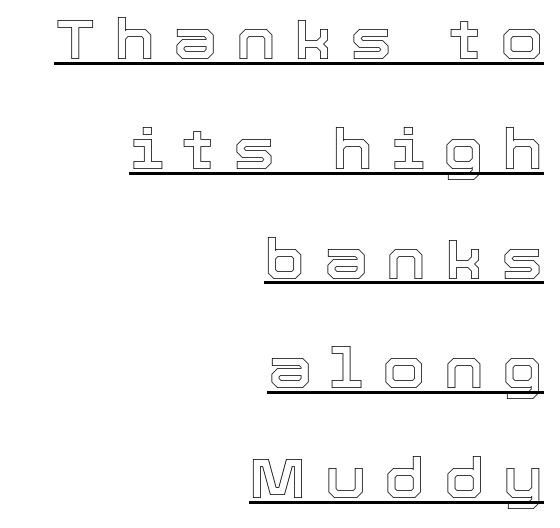
Think of a printed novel: that variable character pitch is what you see here. The sample's only ornament is a line tracing under the words. Alignment: flush right. A great deal of white space separates one row of letters from the next. Observe the wide spacing: letters keep a clear distance from each other. Is there any slant? The stems are plumb.
